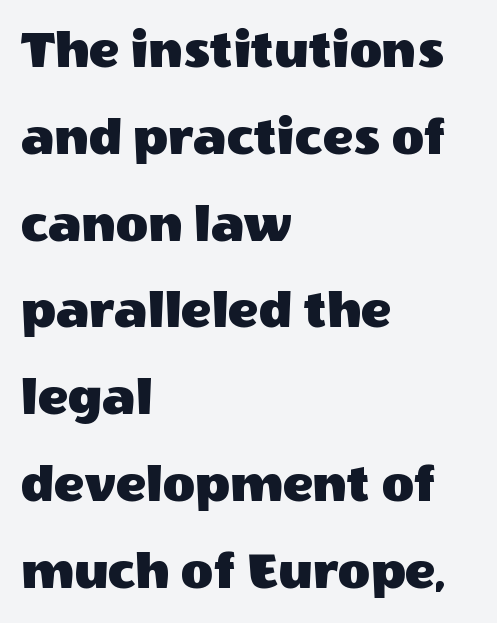
The image shows 56 px sans-serif type, upright; set left-aligned, normal line spacing (1.55x), normal letter spacing, not underlined; a large x-height.
